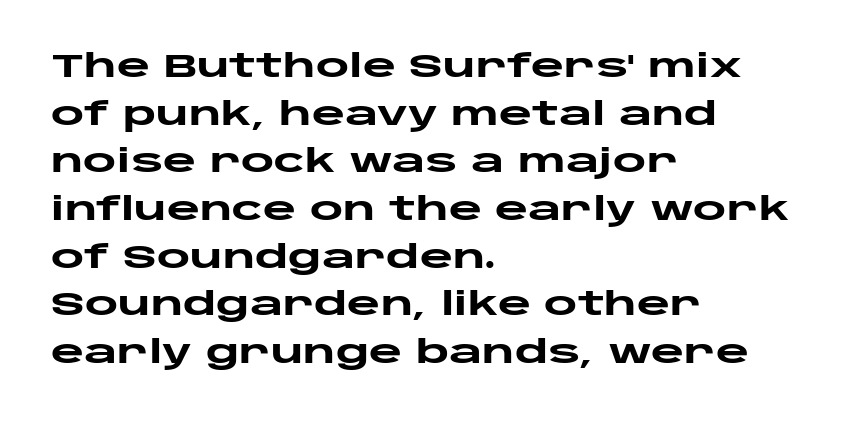
Is there much room between lines? A standard amount, neither cramped nor airy. The passage shown is emphatically bold. Unlike a traditional serif, this face leaves its strokes unadorned. Ordinary non-slanted type is in use.
